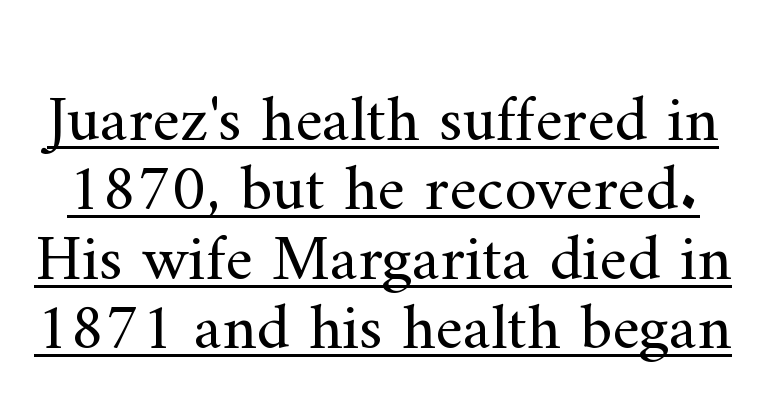
Q: Is the text bold? A: No.
Q: Is the text italic (slanted)? A: No, it is upright.
Q: Is the typeface a serif or a sans-serif typeface? A: Serif.
Q: Is the text underlined? A: Yes.
Q: Is the spacing between letters normal or unusually wide? A: Normal.
Q: Is the spacing between lines tight, normal or loose? A: Tight.
Q: Width (condensed, normal, or wide)? A: Normal.
Q: Stroke contrast? A: Medium.
Q: x-height? A: Small.
Q: Monospaced? A: No.
